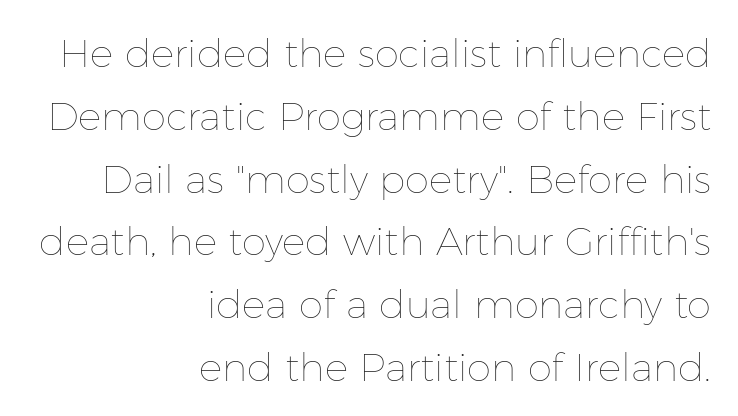
Q: Is the text bold? A: No.
Q: Is the text italic (slanted)? A: No, it is upright.
Q: Is the text underlined? A: No.
Q: How is the paragraph aligned? A: Right-aligned.
Q: Is the spacing between letters normal or unusually wide? A: Normal.
Q: Is the spacing between lines tight, normal or loose? A: Normal.
Q: Width (condensed, normal, or wide)? A: Normal.
Q: Stroke contrast? A: Low.
Q: x-height? A: Medium.
Q: Monospaced? A: No.
